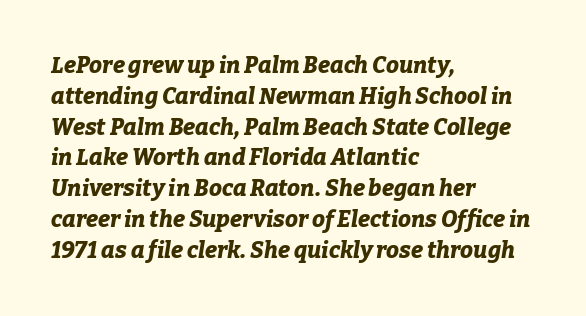
The image shows 23 px bold type, italic (leaning right); set left-aligned, normal line spacing (1.34x), normal letter spacing, not underlined.
